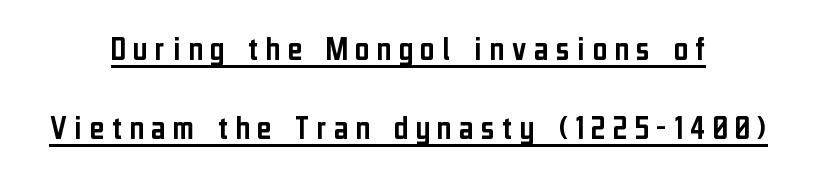
{"serif": "no", "italic": "no", "width": "condensed", "stroke_contrast": "low", "x_height": "medium", "monospaced": "no", "underline": "yes", "align": "center", "line_spacing": "loose", "line_spacing_ratio": 2.25, "letter_spacing": "wide", "letter_spacing_em": 0.21, "glyph_px": 35}
